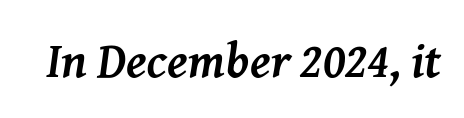
{"serif": "yes", "italic": "yes", "lean": "right", "slant_degrees": 8, "bold": "yes", "weight": "semibold", "width": "normal", "stroke_contrast": "medium", "x_height": "medium", "monospaced": "no", "underline": "no", "letter_spacing": "normal", "letter_spacing_em": 0.0, "glyph_px": 49}
